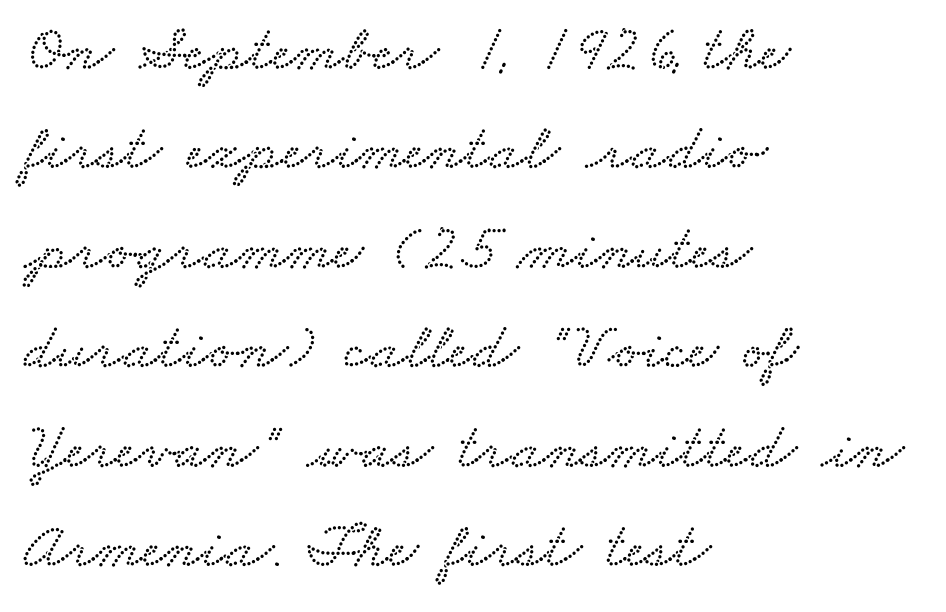
The image shows 65 px wide type; set left-aligned, normal line spacing (1.53x), normal letter spacing, not underlined; low stroke contrast and a small x-height.
